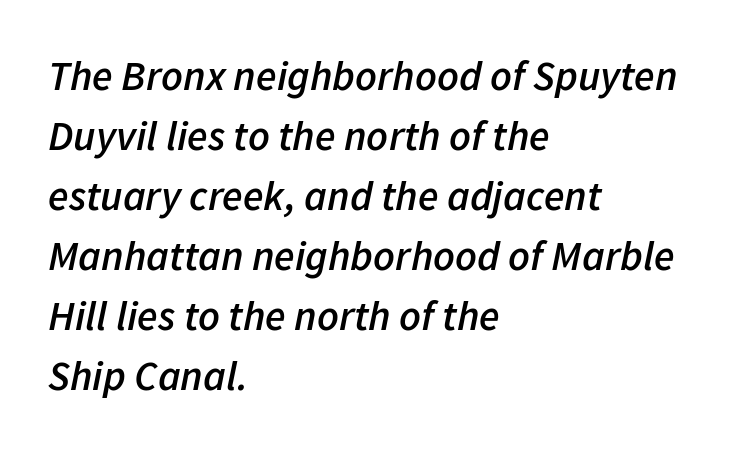
{"italic": "yes", "lean": "right", "slant_degrees": 11, "bold": "semi", "weight": "semibold", "width": "normal", "stroke_contrast": "low", "x_height": "medium", "monospaced": "no", "underline": "no", "align": "left", "line_spacing": "normal", "line_spacing_ratio": 1.43, "letter_spacing": "normal", "letter_spacing_em": 0.0, "glyph_px": 42}
